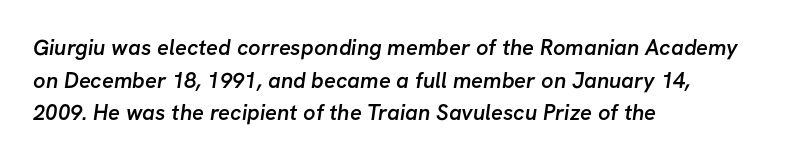
Left-aligned paragraph, ragged on the right. The line texture is even and compact thanks to regular tracking. If you measured baseline to baseline, you'd find a middling distance. Weight: semibold (demi).
